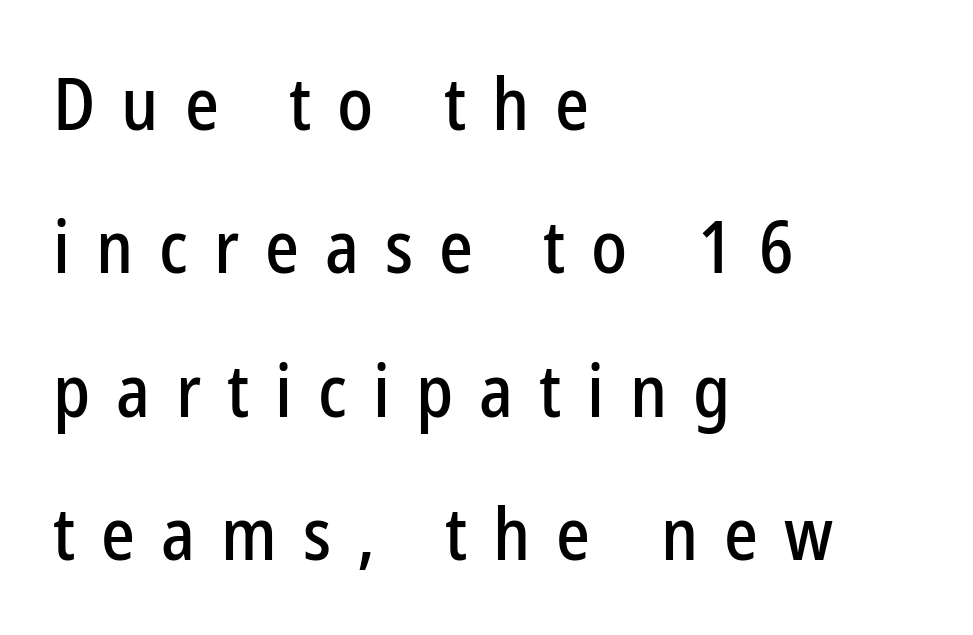
Posture: upright roman. Font category for this specimen: sans-serif. All the whitespace from short lines collects on the right. The rendering uses a large line-height, opening up the rows. The specimen omits any rule beneath the text block's lines.
